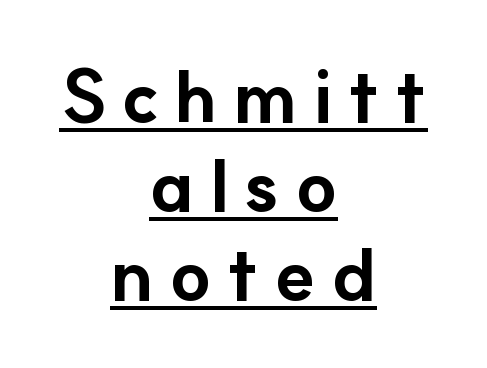
{"serif": "no", "italic": "no", "bold": "yes", "weight": "bold", "width": "normal", "stroke_contrast": "low", "x_height": "small", "monospaced": "no", "underline": "yes", "align": "center", "line_spacing_ratio": 1.2, "letter_spacing": "wide", "letter_spacing_em": 0.2, "glyph_px": 74}
